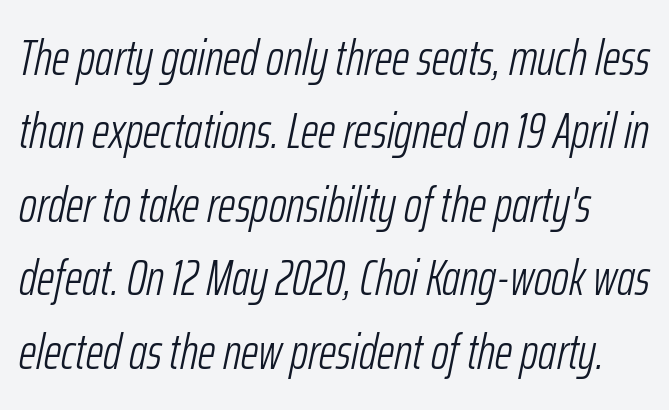
Character widths vary here, with narrow letters taking less room than wide ones. No word sits above an underline. There is no visible air inserted between adjacent glyphs. The letterforms sit at book weight or below. Rows of type keep a routine distance in the vertical direction. Rendered with sloped, italic letterforms.
